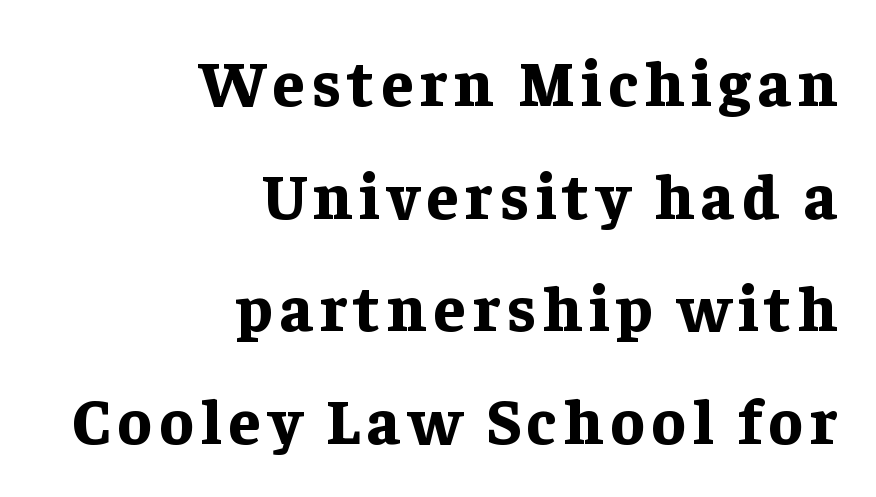
Q: Is the text bold? A: Yes.
Q: Is the text italic (slanted)? A: No, it is upright.
Q: Is the typeface a serif or a sans-serif typeface? A: Serif.
Q: Is the text underlined? A: No.
Q: How is the paragraph aligned? A: Right-aligned.
Q: Width (condensed, normal, or wide)? A: Normal.
Q: Stroke contrast? A: Low.
Q: x-height? A: Medium.
Q: Monospaced? A: No.
